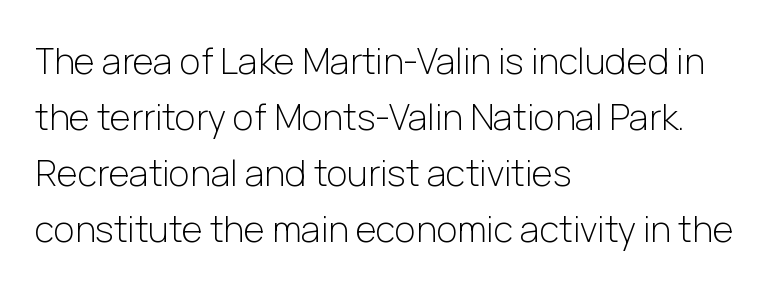
Q: Is the text bold? A: No.
Q: Is the text italic (slanted)? A: No, it is upright.
Q: Is the typeface a serif or a sans-serif typeface? A: Sans-serif.
Q: Is the text underlined? A: No.
Q: How is the paragraph aligned? A: Left-aligned.
Q: Is the spacing between letters normal or unusually wide? A: Normal.
Q: Is the spacing between lines tight, normal or loose? A: Normal.
Q: Width (condensed, normal, or wide)? A: Normal.
Q: Stroke contrast? A: Low.
Q: x-height? A: Medium.
Q: Monospaced? A: No.
